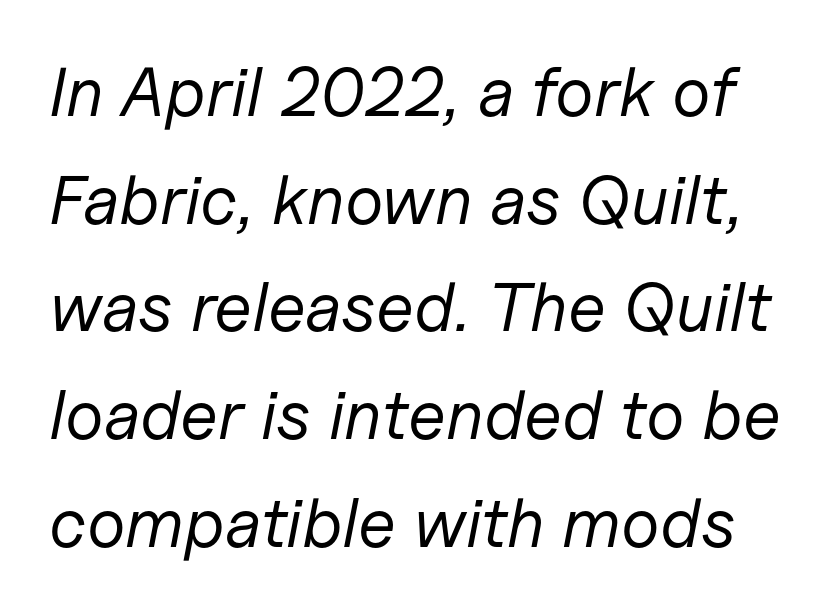
Q: Is the text bold? A: No.
Q: Is the text italic (slanted)? A: Yes, it leans right by about 11 degrees.
Q: Is the text underlined? A: No.
Q: Is the spacing between letters normal or unusually wide? A: Normal.
Q: Is the spacing between lines tight, normal or loose? A: Normal.
Q: Width (condensed, normal, or wide)? A: Normal.
Q: Stroke contrast? A: Low.
Q: x-height? A: Medium.
Q: Monospaced? A: No.
